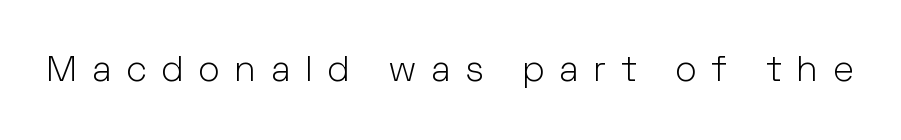
Think of a printed novel: that variable character pitch is what you see here. The tracking reads as deliberately expanded to a designer's eye. Letterform terminals end flat and unadorned throughout the passage. This rendering features lettering with no underline. Tall strokes in this sample are plumb rather than angled. No letter is thick-stroked: the sample isn't bold.
